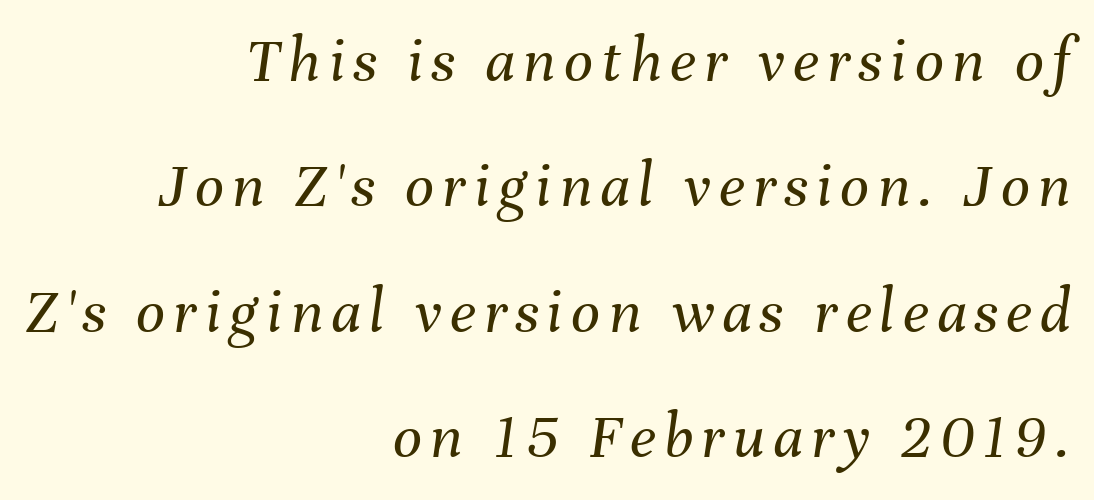
{"italic": "yes", "lean": "right", "slant_degrees": 8, "bold": "no", "weight": "regular", "width": "normal", "stroke_contrast": "medium", "x_height": "medium", "monospaced": "no", "underline": "no", "align": "right", "line_spacing": "loose", "line_spacing_ratio": 1.96, "glyph_px": 64}
